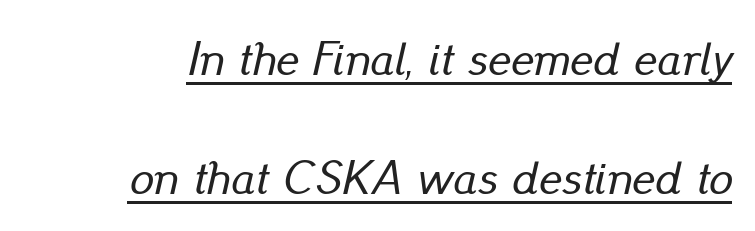
The image shows 48 px text type, italic (leaning right); set loose line spacing (2.47x), normal letter spacing, underlined; low stroke contrast and a small x-height.
